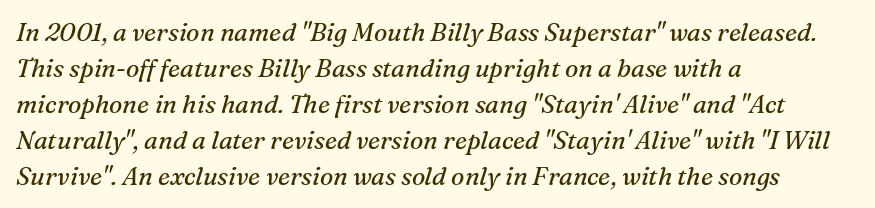
Layout note: lines flush left. Descenders hang freely into open space. The block of text has a typical density, with ordinary space between rows. The line texture is even and compact thanks to regular tracking. Rendered with sloped, italic letterforms. The strokes carry an ordinary text weight at most.
